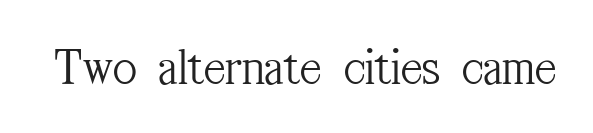
{"serif": "yes", "italic": "no", "bold": "no", "weight": "light", "width": "condensed", "stroke_contrast": "medium", "x_height": "medium", "monospaced": "no", "underline": "no", "letter_spacing": "normal", "letter_spacing_em": 0.0, "glyph_px": 52}
